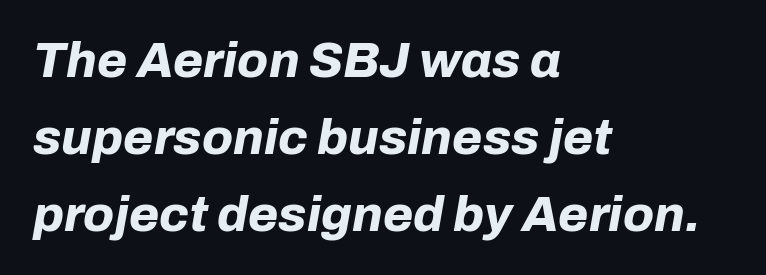
Q: Is the text bold? A: Yes.
Q: Is the text italic (slanted)? A: Yes, it leans right by about 10 degrees.
Q: Is the text underlined? A: No.
Q: How is the paragraph aligned? A: Left-aligned.
Q: Is the spacing between letters normal or unusually wide? A: Normal.
Q: Is the spacing between lines tight, normal or loose? A: Normal.
Q: Width (condensed, normal, or wide)? A: Normal.
Q: Stroke contrast? A: Low.
Q: x-height? A: Medium.
Q: Monospaced? A: No.
